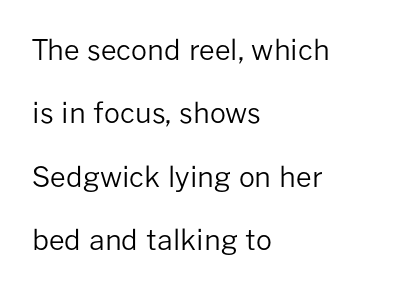
The image shows 28 px regular-weight sans-serif type, upright; set left-aligned, loose line spacing (2.26x), normal letter spacing, not underlined; low stroke contrast and a medium x-height.
